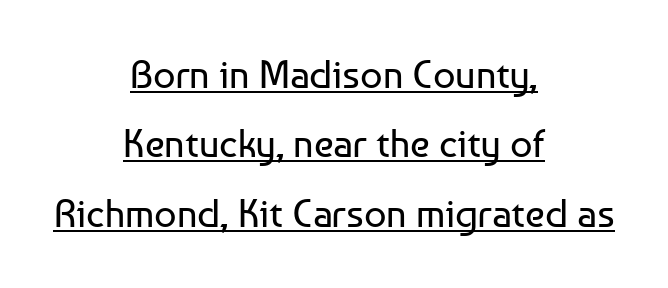
The image shows 39 px regular-weight sans-serif type, upright; set centered, line spacing 1.78x, normal letter spacing, underlined; low stroke contrast and a medium x-height.
